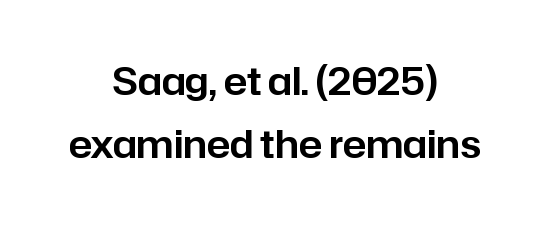
{"serif": "no", "italic": "no", "width": "normal", "stroke_contrast": "low", "x_height": "medium", "monospaced": "no", "underline": "no", "align": "center", "line_spacing": "normal", "line_spacing_ratio": 1.67, "letter_spacing": "normal", "letter_spacing_em": 0.0, "glyph_px": 38}
